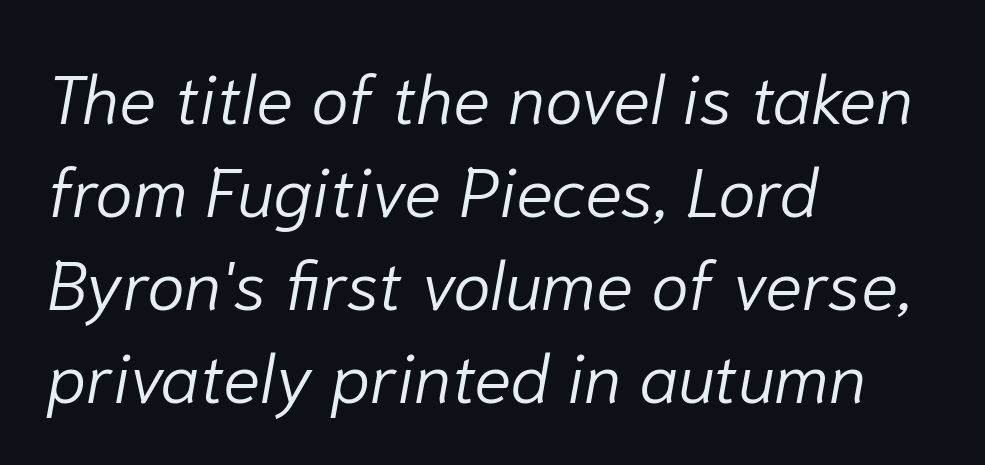
{"italic": "yes", "lean": "right", "slant_degrees": 10, "bold": "no", "weight": "light", "width": "normal", "stroke_contrast": "low", "x_height": "medium", "monospaced": "no", "underline": "no", "align": "left", "line_spacing": "normal", "line_spacing_ratio": 1.35, "letter_spacing": "normal", "letter_spacing_em": 0.0, "glyph_px": 69}
